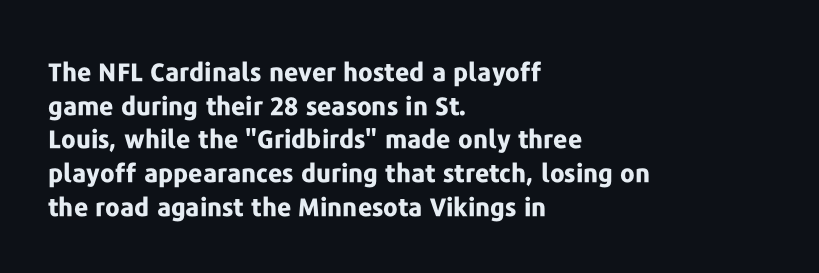
Students, note that the glyphs here touch the page at normal intervals. Chunky letters — that's bold for sure. Descenders are the only things crossing below the line. Notice how the passage keeps a crisp vertical edge on the left only.
